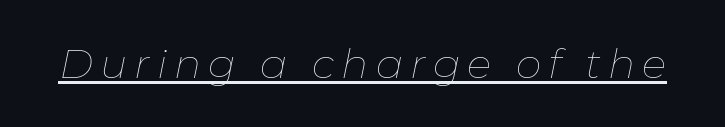
Emphasis-style slanted type is in use. Varying glyph widths throughout — classic text-font behaviour. Summary of weight: not heavy and not bold. Underlining? Definitely there.
